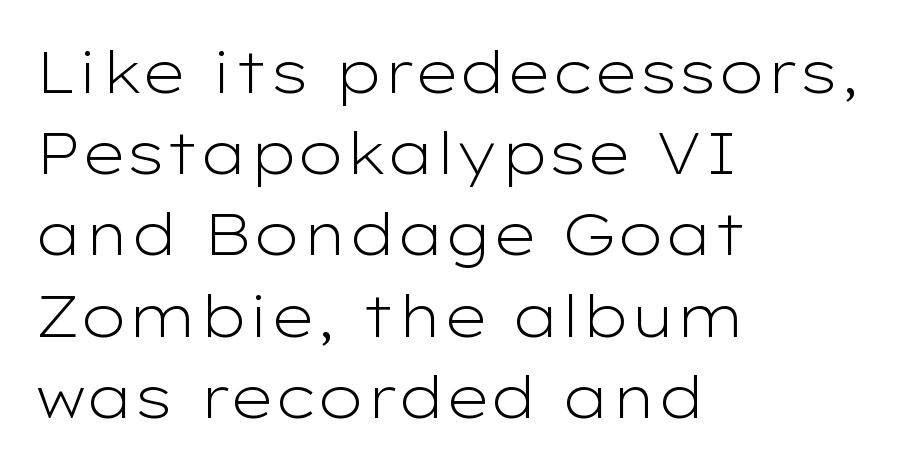
Summary of weight: not heavy and not bold. You could call the tracking neutral — neither tight nor loose. The passage shown stacks its lines at a standard gap. Posture: straight, roman, zero tilt. Think of a printed novel: that variable character pitch is what you see here. Just letters on the line, the space beneath them empty.
